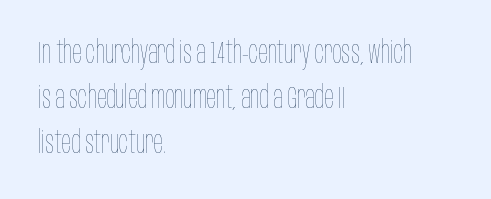
Q: Is the text bold? A: No.
Q: Is the text italic (slanted)? A: No, it is upright.
Q: Is the text underlined? A: No.
Q: How is the paragraph aligned? A: Left-aligned.
Q: Is the spacing between letters normal or unusually wide? A: Normal.
Q: Is the spacing between lines tight, normal or loose? A: Normal.
Q: Width (condensed, normal, or wide)? A: Condensed.
Q: Stroke contrast? A: Low.
Q: x-height? A: Large.
Q: Monospaced? A: No.
